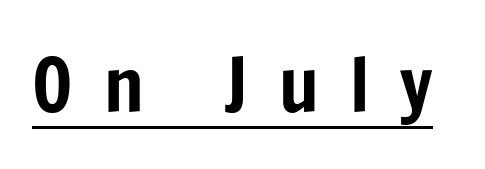
Short note: letters widely spaced. The typography opts for an upright posture over an oblique one. This sample has the flowing, uneven cadence of proportional lettering. Examine the stroke ends and you'll find no serifs. Every word sits above its own underline.
